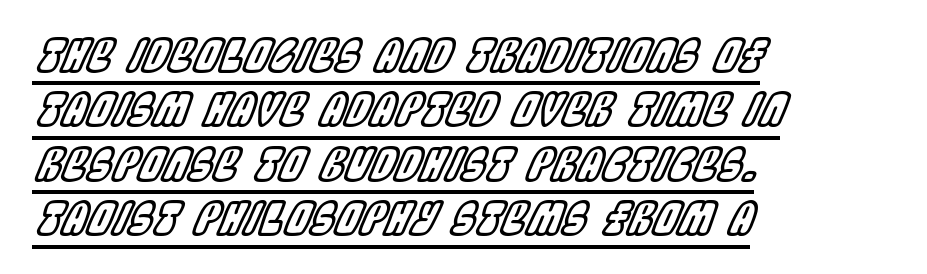
Q: Is the text italic (slanted)? A: Yes, it leans right by about 22 degrees.
Q: Is the text underlined? A: Yes.
Q: How is the paragraph aligned? A: Left-aligned.
Q: Is the spacing between letters normal or unusually wide? A: Normal.
Q: Width (condensed, normal, or wide)? A: Condensed.
Q: x-height? A: Large.
Q: Monospaced? A: No.
